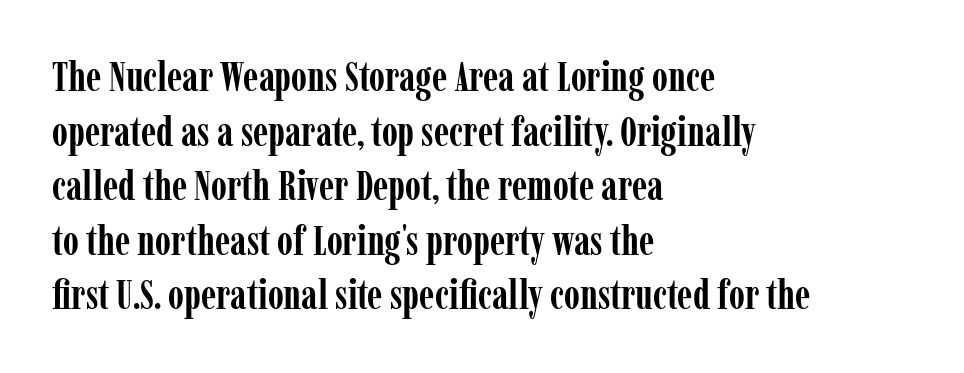
The image shows 41 px semibold, condensed serif type, upright; set left-aligned, normal line spacing (1.33x), normal letter spacing, not underlined; low stroke contrast and a medium x-height.
